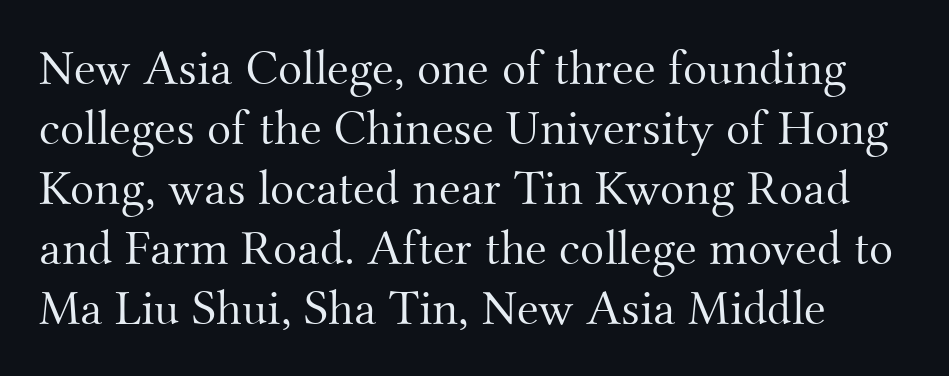
Q: Is the text bold? A: No.
Q: Is the text italic (slanted)? A: No, it is upright.
Q: Is the typeface a serif or a sans-serif typeface? A: Serif.
Q: Is the text underlined? A: No.
Q: Is the spacing between letters normal or unusually wide? A: Normal.
Q: Width (condensed, normal, or wide)? A: Normal.
Q: Stroke contrast? A: Medium.
Q: x-height? A: Small.
Q: Monospaced? A: No.
